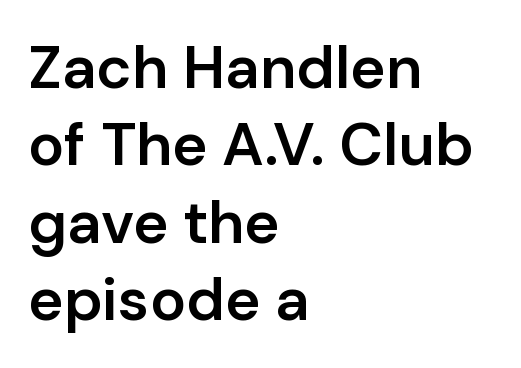
The image shows 60 px semibold sans-serif type, upright; set left-aligned, normal line spacing (1.29x), normal letter spacing, not underlined; low stroke contrast and a medium x-height.
